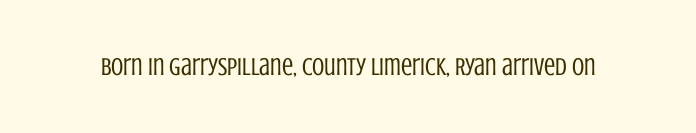
The rendering keeps characters at their native spacing. The font sits on the lighter half of the weight spectrum, regular included. Quick note: underline off. Is there any slant? The stems are plumb.
